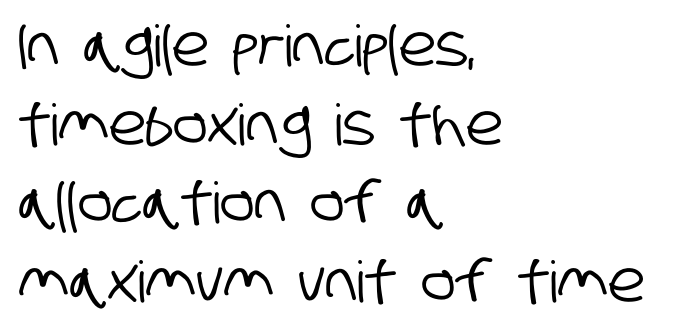
Q: Is the typeface a serif or a sans-serif typeface? A: Sans-serif.
Q: Is the text underlined? A: No.
Q: How is the paragraph aligned? A: Left-aligned.
Q: Is the spacing between letters normal or unusually wide? A: Normal.
Q: Is the spacing between lines tight, normal or loose? A: Normal.
Q: Width (condensed, normal, or wide)? A: Condensed.
Q: Stroke contrast? A: Low.
Q: x-height? A: Large.
Q: Monospaced? A: No.
